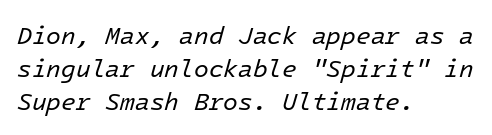
{"italic": "yes", "lean": "right", "slant_degrees": 16, "bold": "no", "underline": "no", "align": "left", "line_spacing": "normal", "line_spacing_ratio": 1.38, "letter_spacing": "normal", "letter_spacing_em": 0.0, "glyph_px": 24}
